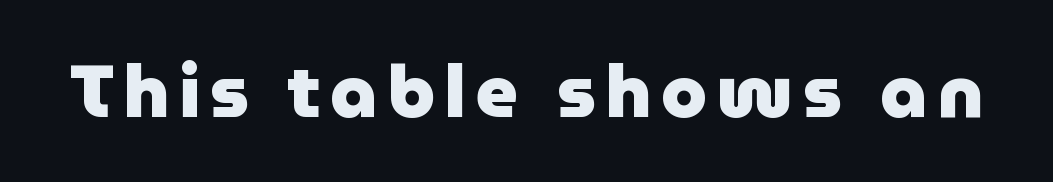
{"serif": "no", "italic": "no", "bold": "yes", "weight": "heavy", "width": "normal", "stroke_contrast": "low", "x_height": "medium", "monospaced": "no", "underline": "no", "glyph_px": 74}
